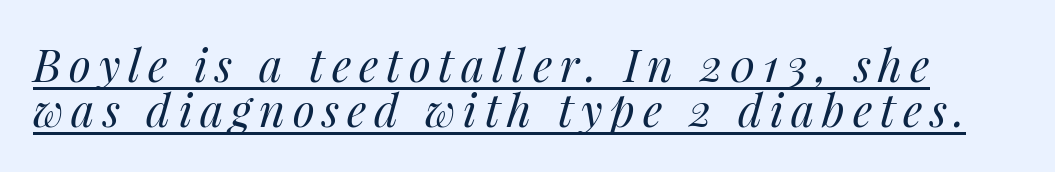
Q: Is the text bold? A: No.
Q: Is the text italic (slanted)? A: Yes, it leans right by about 14 degrees.
Q: Is the text underlined? A: Yes.
Q: Is the spacing between lines tight, normal or loose? A: Tight.
Q: Width (condensed, normal, or wide)? A: Normal.
Q: Stroke contrast? A: Medium.
Q: x-height? A: Medium.
Q: Monospaced? A: No.
